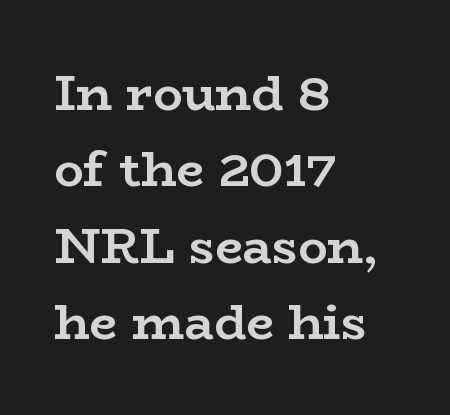
The image shows 49 px semibold, wide serif type, upright; set left-aligned, normal line spacing (1.56x), normal letter spacing, not underlined; low stroke contrast and a medium x-height.
